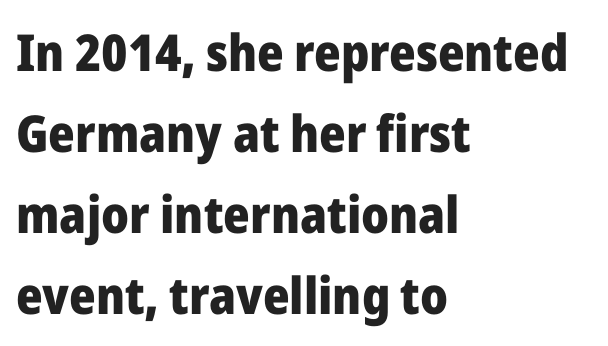
{"serif": "no", "italic": "no", "bold": "yes", "weight": "heavy", "width": "normal", "stroke_contrast": "low", "x_height": "medium", "monospaced": "no", "underline": "no", "align": "left", "line_spacing": "normal", "line_spacing_ratio": 1.59, "letter_spacing": "normal", "letter_spacing_em": 0.0, "glyph_px": 51}
